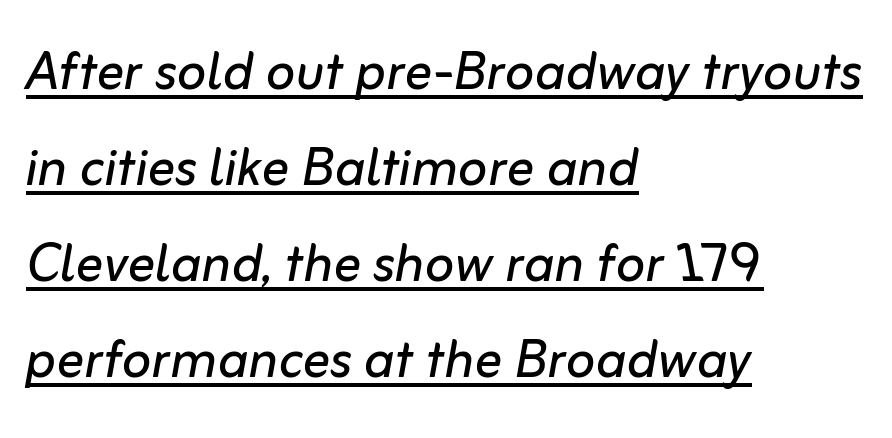
Honestly, the row spacing looks completely unremarkable. This rendering uses left alignment, leaving the right contour irregular. Is the type heavy? It reads as light-to-regular instead. Character widths vary here, with narrow letters taking less room than wide ones.
